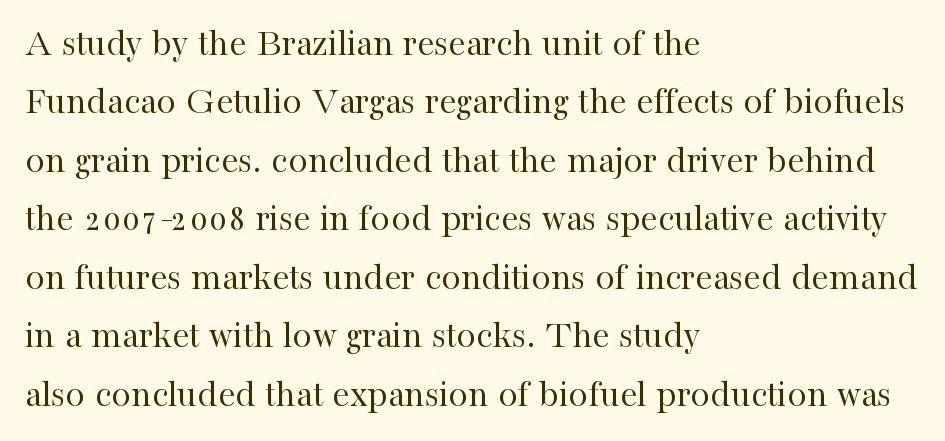
{"serif": "yes", "italic": "no", "bold": "no", "weight": "regular", "width": "normal", "stroke_contrast": "high", "x_height": "medium", "monospaced": "no", "underline": "no", "align": "left", "line_spacing": "normal", "line_spacing_ratio": 1.5, "letter_spacing": "normal", "letter_spacing_em": 0.0, "glyph_px": 39}
